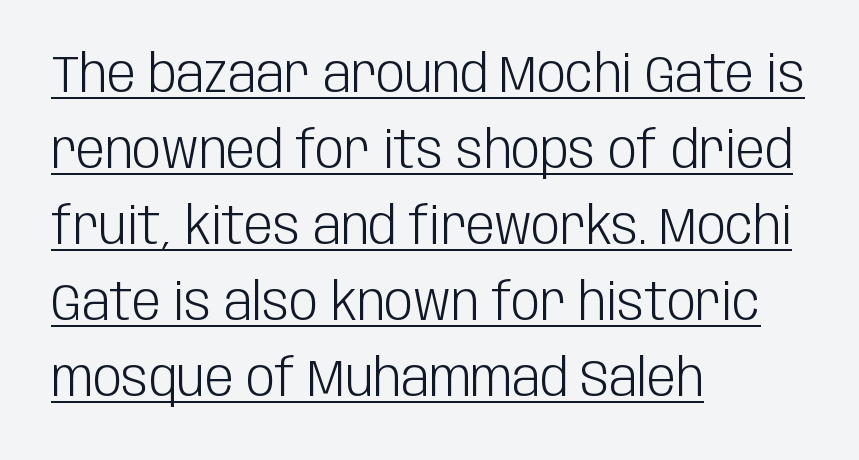
The image shows 51 px light, condensed sans-serif type, upright; set left-aligned, normal line spacing (1.49x), normal letter spacing, underlined; low stroke contrast and a large x-height.
